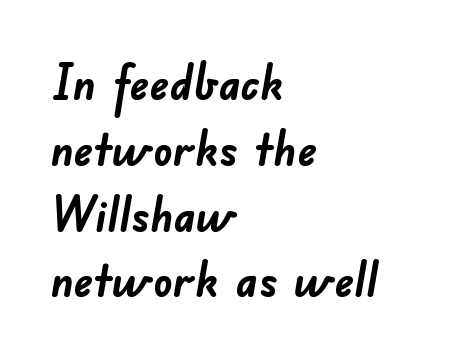
The image shows 48 px semibold sans-serif type; set left-aligned, normal line spacing (1.37x), normal letter spacing, not underlined; low stroke contrast and a small x-height.
